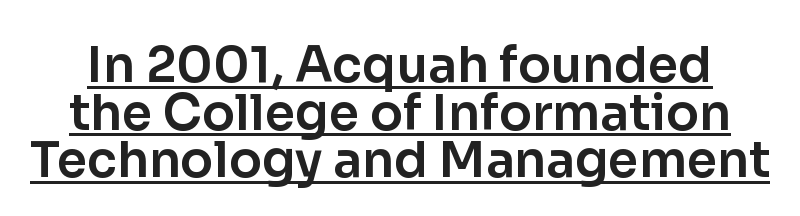
Q: Is the text italic (slanted)? A: No, it is upright.
Q: Is the typeface a serif or a sans-serif typeface? A: Sans-serif.
Q: Is the text underlined? A: Yes.
Q: Is the spacing between letters normal or unusually wide? A: Normal.
Q: Is the spacing between lines tight, normal or loose? A: Tight.
Q: Width (condensed, normal, or wide)? A: Normal.
Q: Stroke contrast? A: Low.
Q: x-height? A: Medium.
Q: Monospaced? A: No.
